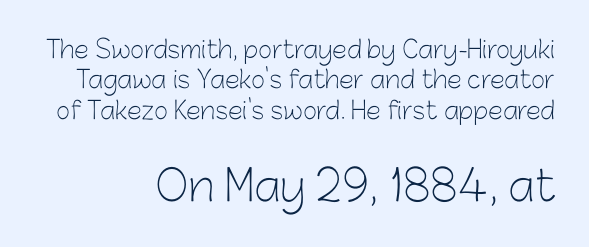
Q: Is the text bold? A: No.
Q: Is the text italic (slanted)? A: No, it is upright.
Q: Is the typeface a serif or a sans-serif typeface? A: Sans-serif.
Q: Is the text underlined? A: No.
Q: How is the paragraph aligned? A: Right-aligned.
Q: Is the spacing between letters normal or unusually wide? A: Normal.
Q: Is the spacing between lines tight, normal or loose? A: Normal.
Q: Which block of text is set in a larger size, the first (top) or the second (bottom)? A: The second (bottom) one.
Q: Width (condensed, normal, or wide)? A: Normal.
Q: Stroke contrast? A: Low.
Q: x-height? A: Medium.
Q: Monospaced? A: No.
